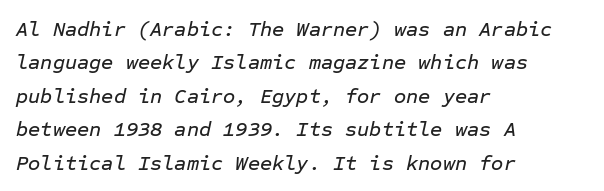
Bare-footed words on every line. The letters are slanted; this is an italic face. The space between consecutive lines is moderate. Tracking here is standard; glyphs follow each other at the usual distance. The lines in this sample share a left origin and differ only in where they stop.
